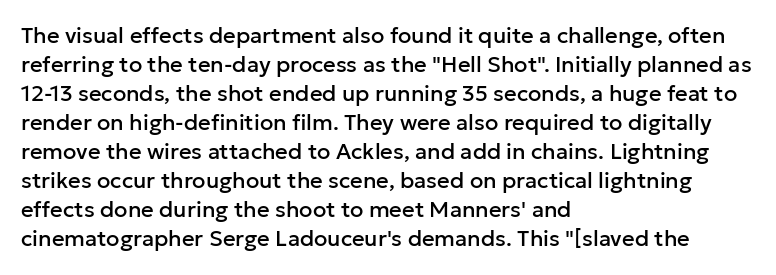
{"italic": "no", "underline": "no", "align": "left", "line_spacing": "normal", "line_spacing_ratio": 1.32, "letter_spacing": "normal", "letter_spacing_em": 0.0, "glyph_px": 22}
